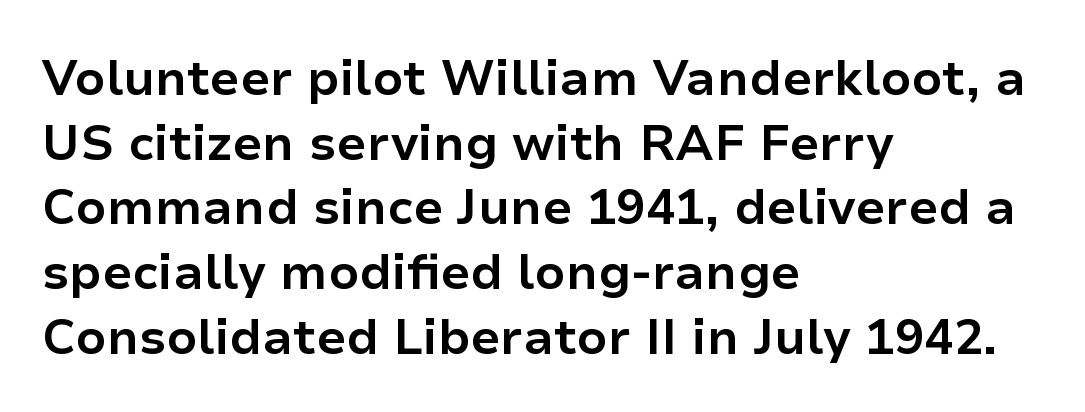
Italic? Not at all — the glyphs are vertical. Words appear dense and cohesive because spacing is normal. Check under the words: just untouched page. Each letter keeps its own natural width here, so spacing adapts to shape.
